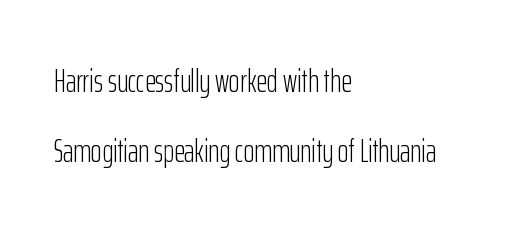
{"serif": "no", "italic": "no", "bold": "no", "weight": "light", "width": "condensed", "stroke_contrast": "low", "x_height": "medium", "monospaced": "no", "underline": "no", "align": "left", "line_spacing": "loose", "line_spacing_ratio": 2.11, "letter_spacing": "normal", "letter_spacing_em": 0.0, "glyph_px": 33}
